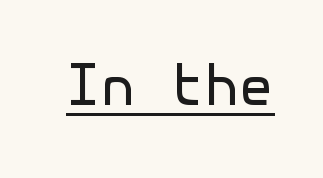
The image shows 56 px regular-weight sans-serif type, upright; set normal letter spacing, underlined; a medium x-height.
